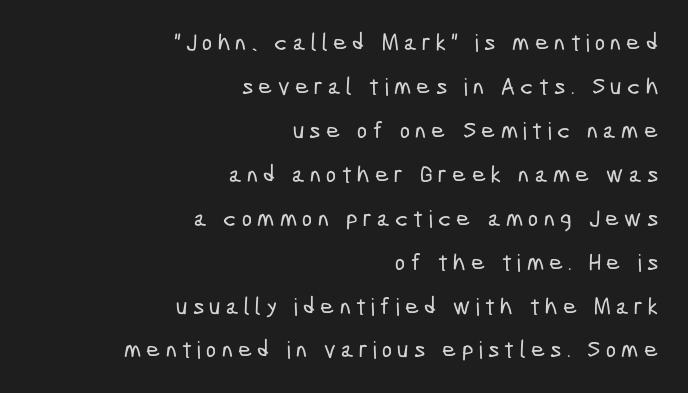
Right-aligned paragraph, ragged on the left. Bare-footed words on every line. Tracking here is generous; glyphs stand well apart from one another.
